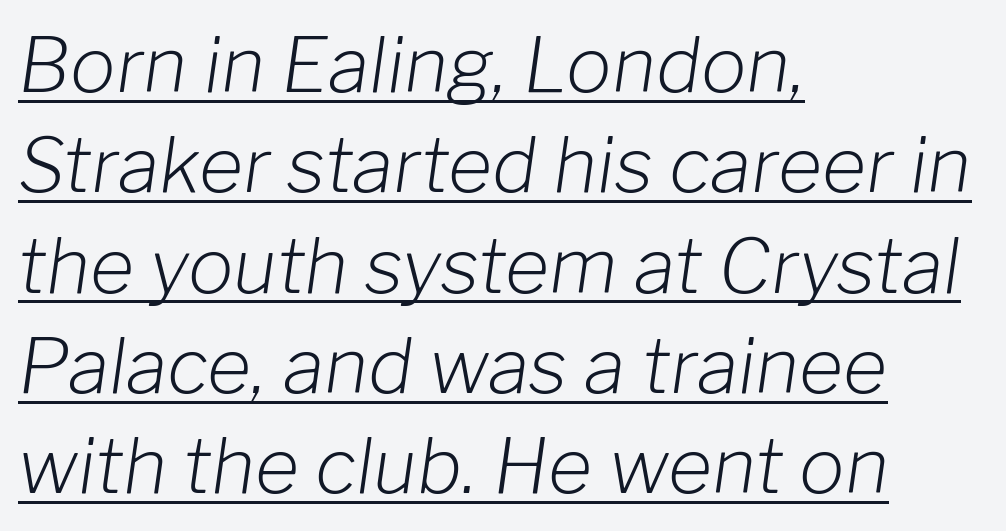
{"italic": "yes", "lean": "right", "slant_degrees": 8, "bold": "no", "weight": "light", "width": "normal", "stroke_contrast": "low", "x_height": "medium", "monospaced": "no", "underline": "yes", "align": "left", "line_spacing": "normal", "line_spacing_ratio": 1.32, "letter_spacing": "normal", "letter_spacing_em": 0.0, "glyph_px": 76}
